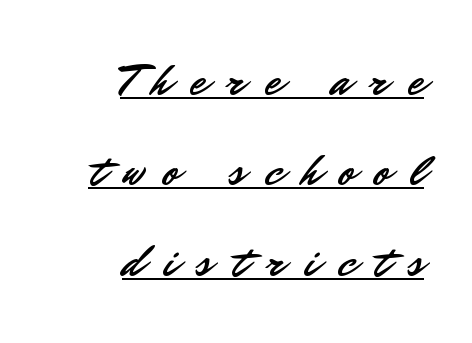
Leading is clearly above the norm, producing a sparse column. The lettering is marked with a stroke running underneath it. The designer went with a sans here, leaving each stem footless. Caption: expanded tracking, letters set apart. The face used here is proportionally spaced, like ordinary book or web type.
